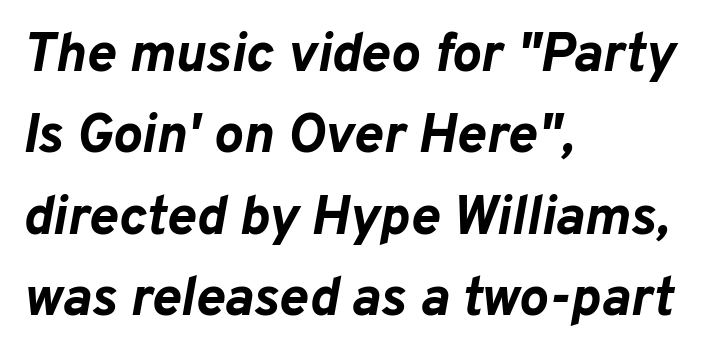
{"italic": "yes", "lean": "right", "slant_degrees": 10, "bold": "yes", "weight": "bold", "width": "normal", "stroke_contrast": "low", "x_height": "medium", "monospaced": "no", "underline": "no", "align": "left", "line_spacing": "normal", "line_spacing_ratio": 1.48, "letter_spacing": "normal", "letter_spacing_em": 0.0, "glyph_px": 55}
